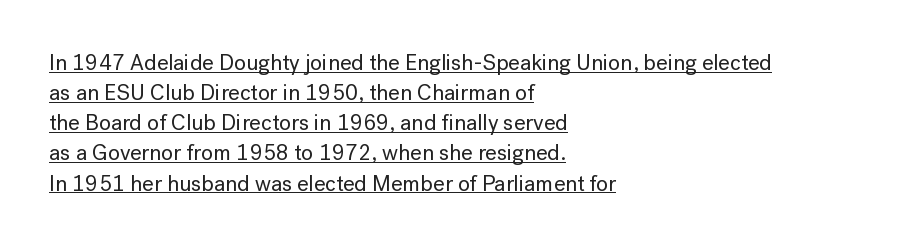
Characters follow at the spacing the type designer built in. The ragged edge is on the right, which tells us the setting is flush left. A baseline rule has been typeset under these characters. Vertical strokes here are truly vertical. The block of text has a typical density, with ordinary space between rows.
